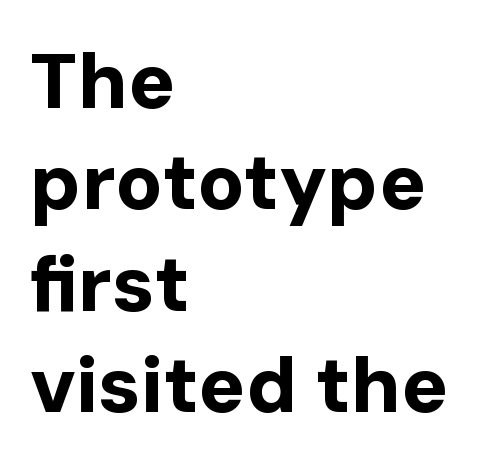
Q: Is the text bold? A: Yes.
Q: Is the text italic (slanted)? A: No, it is upright.
Q: Is the typeface a serif or a sans-serif typeface? A: Sans-serif.
Q: Is the text underlined? A: No.
Q: How is the paragraph aligned? A: Left-aligned.
Q: Is the spacing between letters normal or unusually wide? A: Normal.
Q: Is the spacing between lines tight, normal or loose? A: Normal.
Q: Width (condensed, normal, or wide)? A: Normal.
Q: Stroke contrast? A: Low.
Q: x-height? A: Medium.
Q: Monospaced? A: No.
